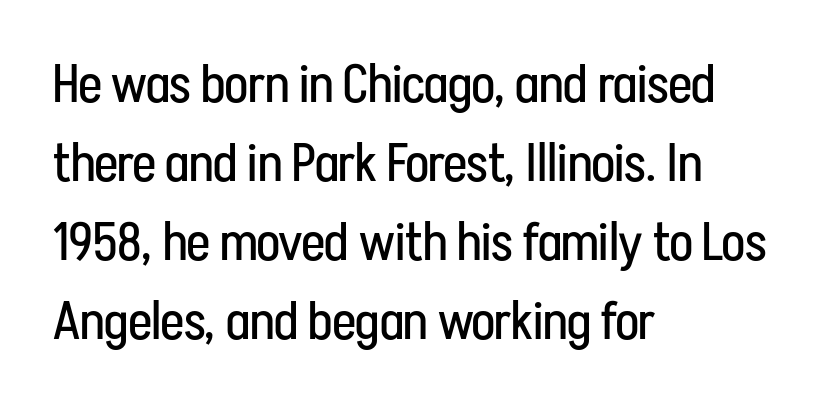
The gaps between neighbouring characters are ordinary and unremarkable. This is not heavy type; no bold has been used. Observe the absence of serifs on each vertical stroke in this sample. Proportional: the letters do not fall into vertical columns.
